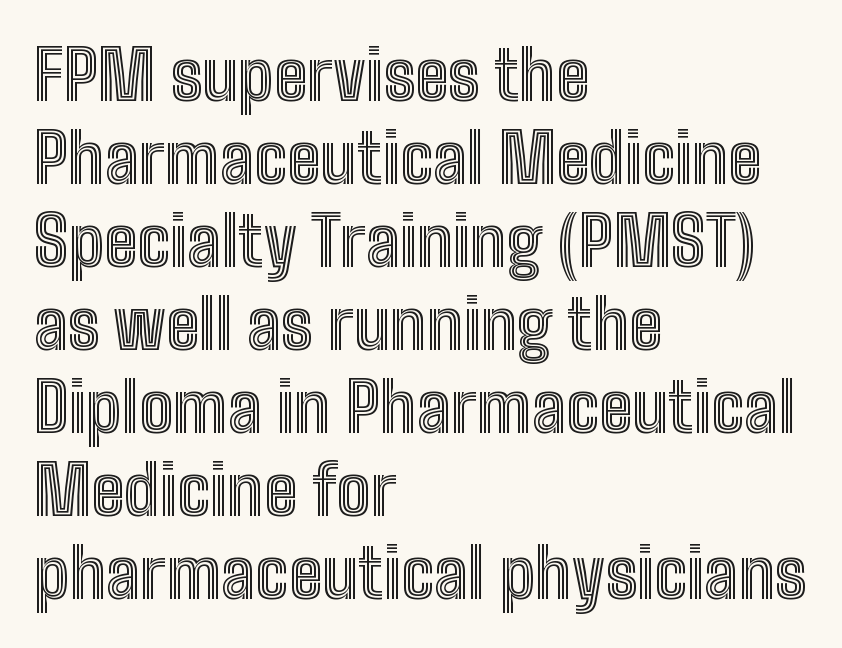
{"italic": "no", "width": "condensed", "x_height": "medium", "monospaced": "no", "underline": "no", "align": "left", "line_spacing_ratio": 1.22, "letter_spacing": "normal", "letter_spacing_em": 0.0, "glyph_px": 68}
